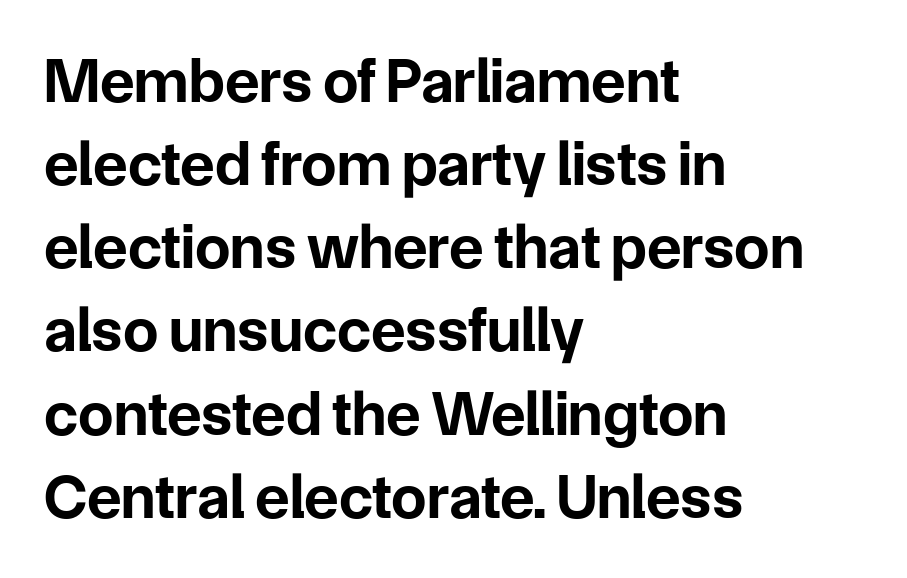
The image shows 63 px bold sans-serif type, upright; set left-aligned, normal line spacing (1.32x), normal letter spacing, not underlined; low stroke contrast and a medium x-height.
